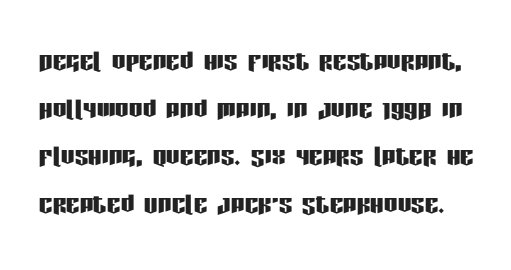
Check the space under the baseline: it is left empty. The rendering keeps characters at their native spacing. Summary of vertical rhythm: regular, with standard interline spacing. The specimen reads as upright at a glance.
